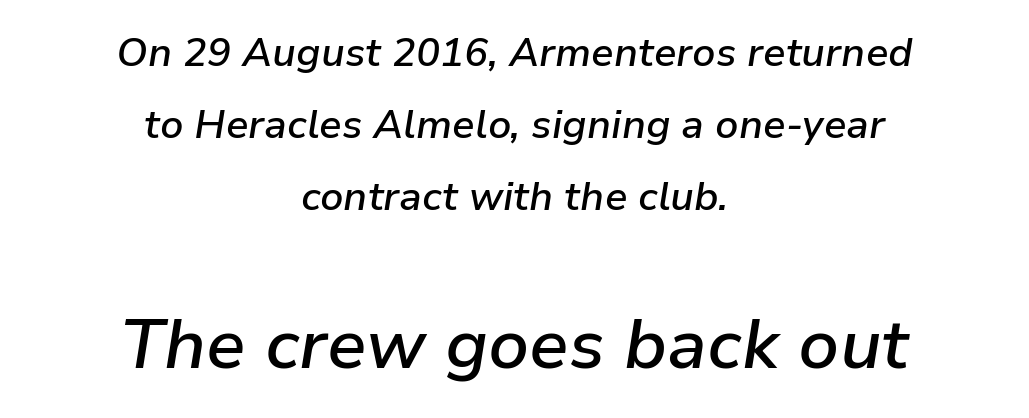
Quick note: underline off. Every letter is mildly thick-stroked: semibold rather than bold. Proportional: the letters do not fall into vertical columns. Spacing between characters is what you'd get straight out of the box.
